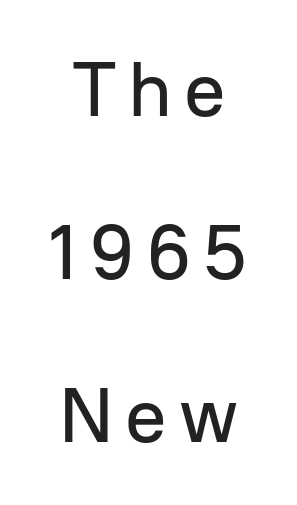
{"serif": "no", "italic": "no", "width": "normal", "stroke_contrast": "low", "x_height": "medium", "monospaced": "no", "underline": "no", "align": "center", "line_spacing": "loose", "line_spacing_ratio": 2.12, "glyph_px": 77}
